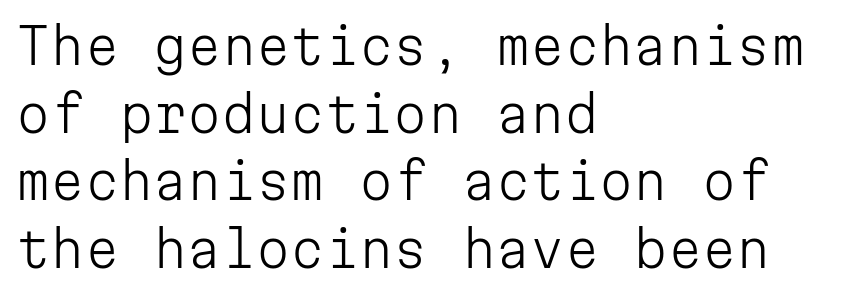
The image shows 49 px light sans-serif type, upright, monospaced; set left-aligned, normal line spacing (1.38x), normal letter spacing, not underlined; low stroke contrast and a medium x-height.
